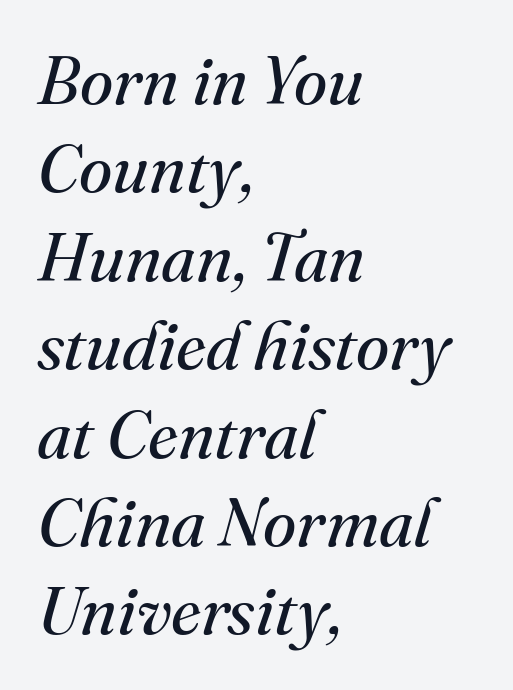
Q: Is the text bold? A: No.
Q: Is the text italic (slanted)? A: Yes, it leans right by about 16 degrees.
Q: Is the typeface a serif or a sans-serif typeface? A: Serif.
Q: Is the text underlined? A: No.
Q: How is the paragraph aligned? A: Left-aligned.
Q: Is the spacing between letters normal or unusually wide? A: Normal.
Q: Is the spacing between lines tight, normal or loose? A: Normal.
Q: Width (condensed, normal, or wide)? A: Normal.
Q: Stroke contrast? A: Medium.
Q: x-height? A: Small.
Q: Monospaced? A: No.
